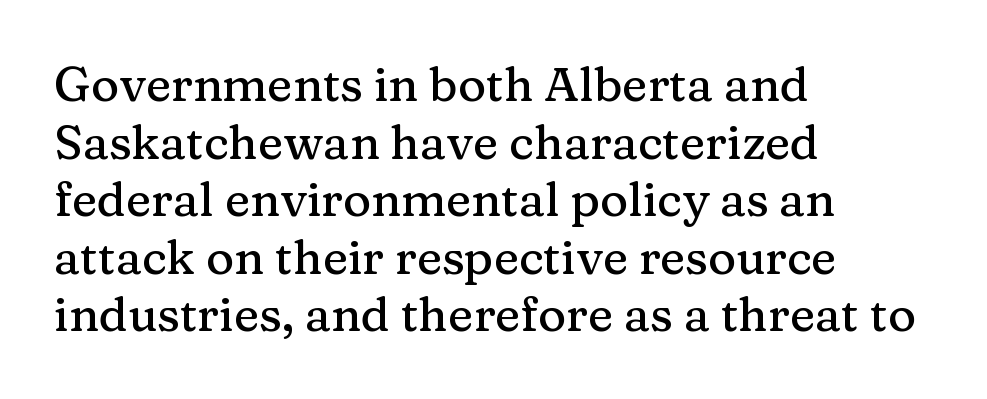
This is serif lettering, the kind often seen in printed books. Character widths vary here, with narrow letters taking less room than wide ones. This rendering uses left alignment, leaving the right contour irregular. The foot of each line stays bare and open.
